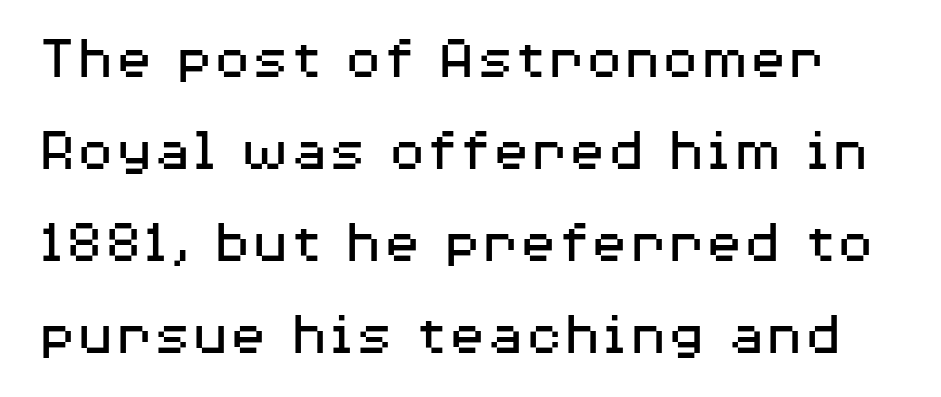
{"serif": "no", "italic": "no", "bold": "no", "weight": "regular", "width": "wide", "stroke_contrast": "medium", "x_height": "medium", "monospaced": "no", "underline": "no", "line_spacing": "normal", "line_spacing_ratio": 1.46, "letter_spacing": "normal", "letter_spacing_em": 0.0, "glyph_px": 63}
